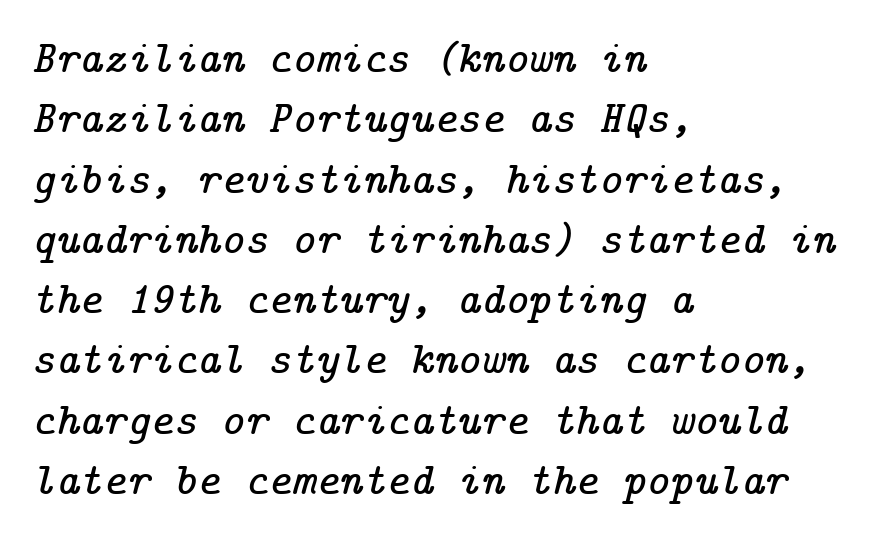
Q: Is the text italic (slanted)? A: Yes, it leans right by about 14 degrees.
Q: Is the typeface a serif or a sans-serif typeface? A: Serif.
Q: Is the text underlined? A: No.
Q: How is the paragraph aligned? A: Left-aligned.
Q: Is the spacing between letters normal or unusually wide? A: Normal.
Q: Is the spacing between lines tight, normal or loose? A: Normal.
Q: Width (condensed, normal, or wide)? A: Normal.
Q: Stroke contrast? A: Low.
Q: x-height? A: Medium.
